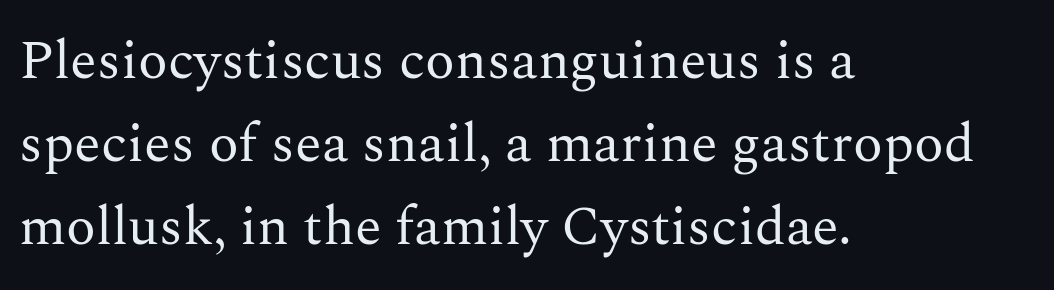
In terms of letterform style, serifs are clearly present. Horizontal bands of white between lines are of average thickness. Any mark beneath the type? The region is blank. This is not heavy type; no bold has been used. Posture: vertical.
